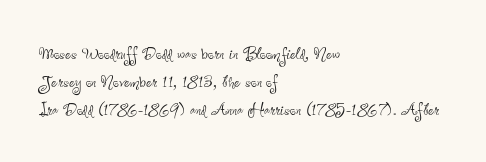
{"bold": "no", "underline": "no", "align": "left", "line_spacing": "normal", "line_spacing_ratio": 1.34, "letter_spacing": "normal", "letter_spacing_em": 0.0, "glyph_px": 21}
